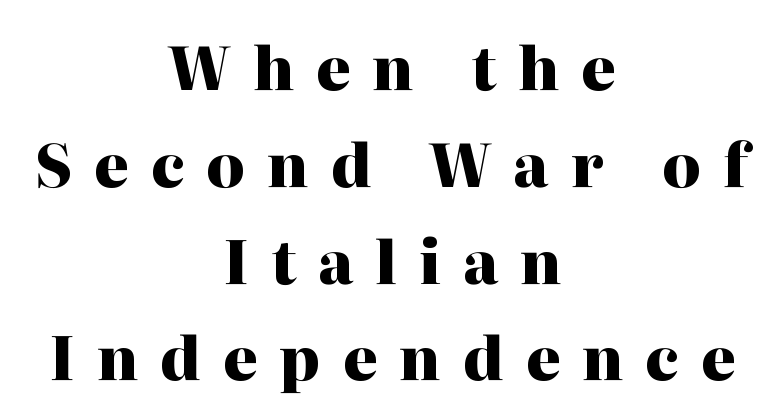
The image shows 59 px heavy serif type, upright; set centered, normal line spacing (1.64x), unusually wide letter spacing (+0.38 em), not underlined; high stroke contrast and a medium x-height.
